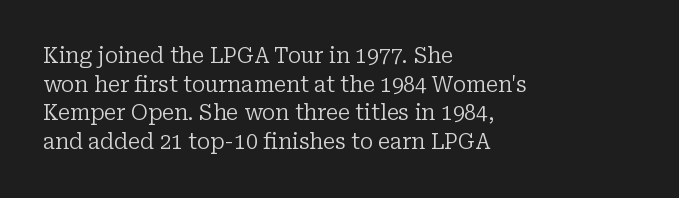
Line beginnings align vertically; line endings do not. Whoever set this chose a conventional vertical rhythm. Stroke mass is kept to a normal reading level or below. Nobody touched the tracking dial on this one.
